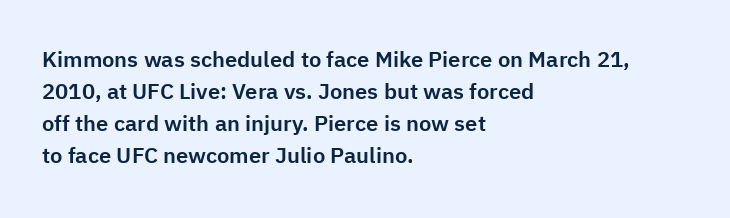
{"italic": "no", "underline": "no", "align": "left", "line_spacing": "normal", "line_spacing_ratio": 1.46, "letter_spacing": "normal", "letter_spacing_em": 0.0, "glyph_px": 22}
